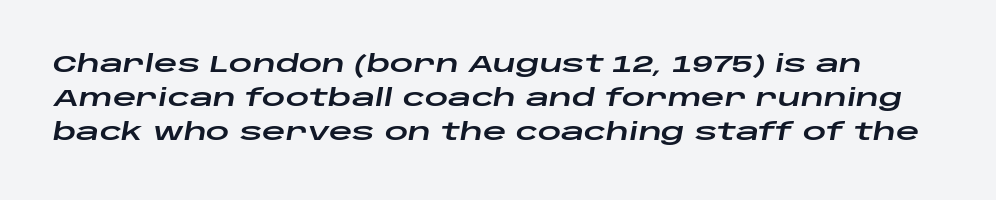
The space between consecutive lines is moderate. When letters slant like this, we call the style italic. Here the glyphs are tracked normally, forming tight word shapes. Plain, unruled lines of type.
